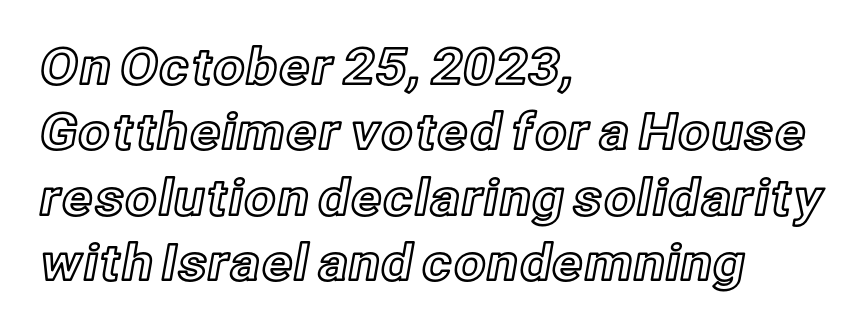
Compared with typical body copy, the letter spacing here is the same. Do the characters align in a grid? No, the font is proportional. Descenders are the only things crossing below the line. Regular leading.
